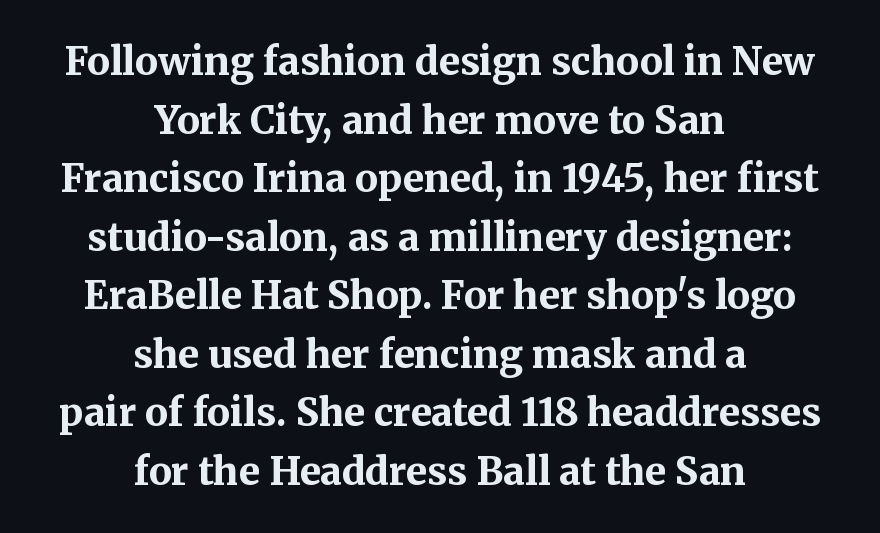
The image shows 38 px bold serif type, upright; set centered, normal line spacing (1.54x), normal letter spacing, not underlined; medium stroke contrast and a medium x-height.
